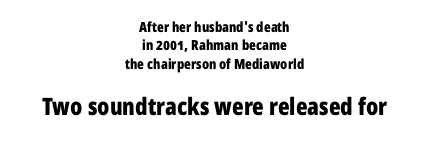
{"italic": "no", "bold": "yes", "underline": "no", "align": "center", "line_spacing": "normal", "line_spacing_ratio": 1.32, "letter_spacing": "normal", "letter_spacing_em": 0.0, "larger_block": "second", "size_ratio": 1.71, "glyph_px": 24}
